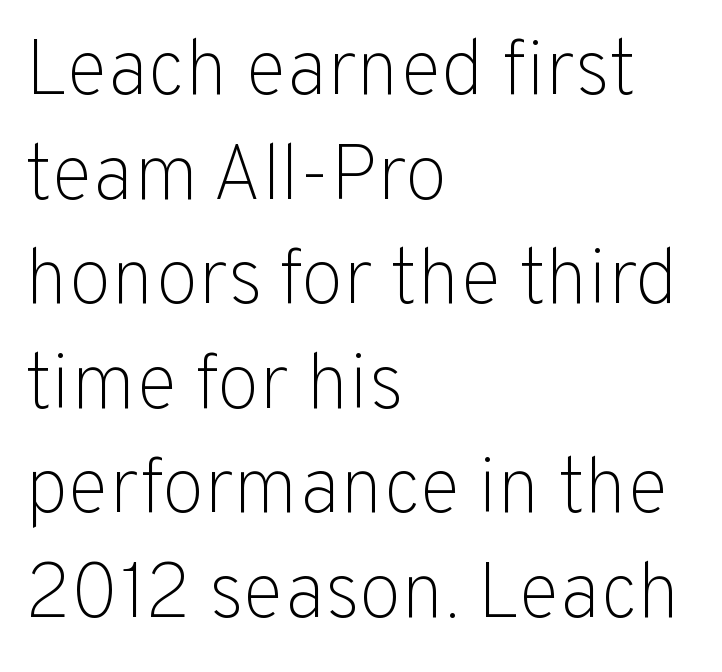
Type style note: lacks serifs. No heavy texture on the line: the type isn't bold. Characters follow at the spacing the type designer built in. Interline gaps are of average width in this sample.
